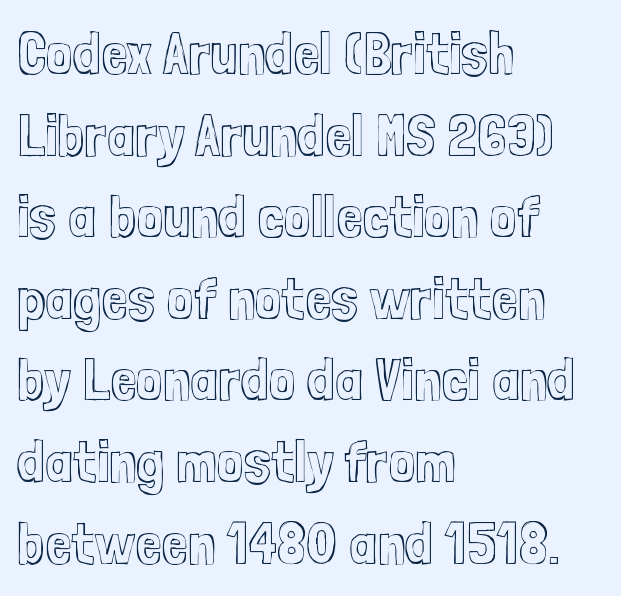
Look at the tracking — it's just the regular setting, nothing added. Alignment: flush left. Do the letters lean? They stand straight. Plain, unruled lines of type.
